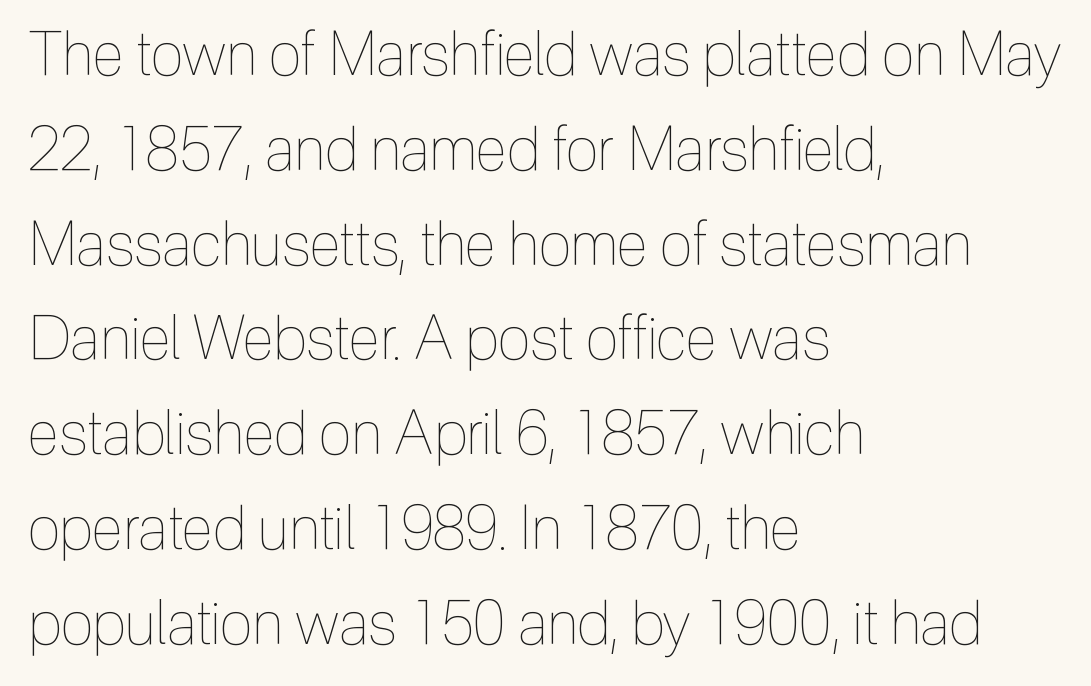
{"italic": "no", "bold": "no", "weight": "thin", "width": "condensed", "x_height": "medium", "monospaced": "no", "underline": "no", "align": "left", "line_spacing": "normal", "line_spacing_ratio": 1.58, "letter_spacing": "normal", "letter_spacing_em": 0.0, "glyph_px": 60}
